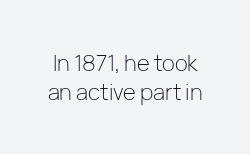
The image shows 22 px text type, upright; set normal line spacing (1.31x), normal letter spacing, not underlined.
